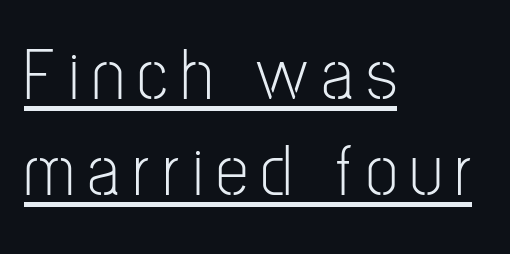
The image shows 73 px light, condensed sans-serif type, upright; set left-aligned, normal line spacing (1.31x), underlined; low stroke contrast and a medium x-height.
